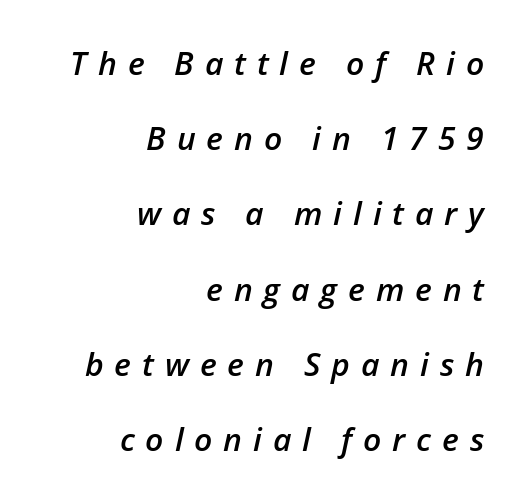
{"italic": "yes", "lean": "right", "slant_degrees": 12, "bold": "semi", "weight": "semibold", "width": "normal", "stroke_contrast": "low", "x_height": "medium", "monospaced": "no", "underline": "no", "align": "right", "line_spacing": "loose", "line_spacing_ratio": 2.35, "letter_spacing": "wide", "letter_spacing_em": 0.34, "glyph_px": 32}
